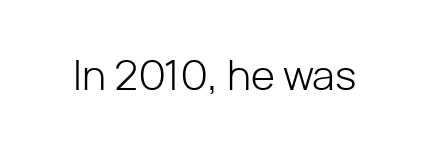
I'd call this a sans setting — the letters go barefoot. The zone under the glyphs is completely vacant. No chunkiness to these letters — they're not bold. The rendering uses natural spacing where letterforms have individual widths. You can tell it's not italic because the verticals are truly vertical. Tracking value appears to be zero — textbook default spacing.
